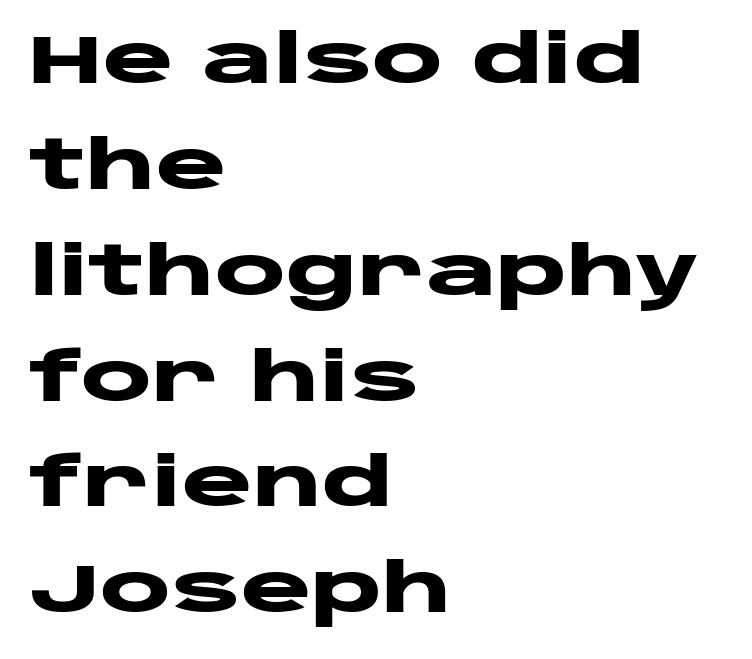
The image shows 67 px heavy, wide sans-serif type, upright; set left-aligned, normal line spacing (1.58x), normal letter spacing, not underlined; low stroke contrast and a large x-height.
